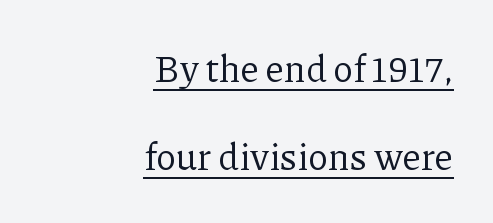
Q: Is the text bold? A: No.
Q: Is the text italic (slanted)? A: No, it is upright.
Q: Is the typeface a serif or a sans-serif typeface? A: Serif.
Q: Is the text underlined? A: Yes.
Q: How is the paragraph aligned? A: Right-aligned.
Q: Is the spacing between letters normal or unusually wide? A: Normal.
Q: Is the spacing between lines tight, normal or loose? A: Loose.
Q: Width (condensed, normal, or wide)? A: Normal.
Q: Stroke contrast? A: Low.
Q: x-height? A: Medium.
Q: Monospaced? A: No.
